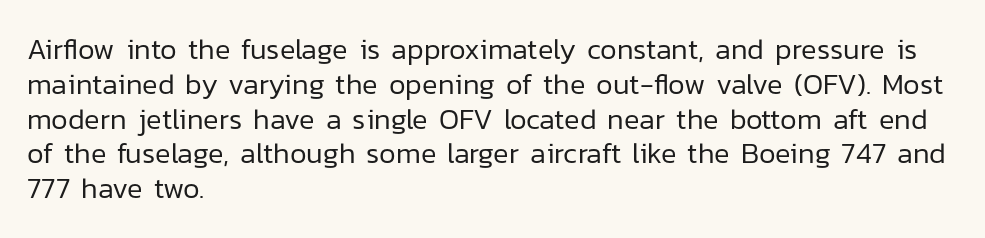
The image shows 29 px regular-weight sans-serif type, upright; set left-aligned, line spacing 1.2x, normal letter spacing, not underlined; low stroke contrast and a medium x-height.
